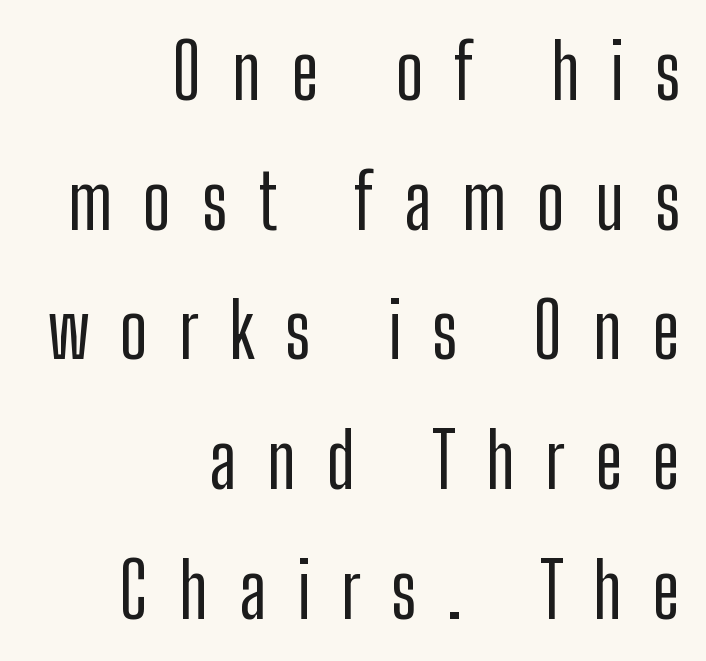
{"serif": "no", "italic": "no", "width": "condensed", "stroke_contrast": "low", "x_height": "medium", "monospaced": "no", "underline": "no", "align": "right", "line_spacing_ratio": 1.73, "letter_spacing": "wide", "letter_spacing_em": 0.41, "glyph_px": 75}
